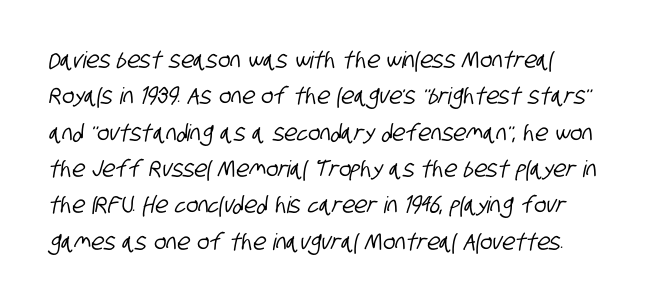
The image shows 23 px text type; set left-aligned, normal line spacing (1.58x), normal letter spacing, not underlined.
